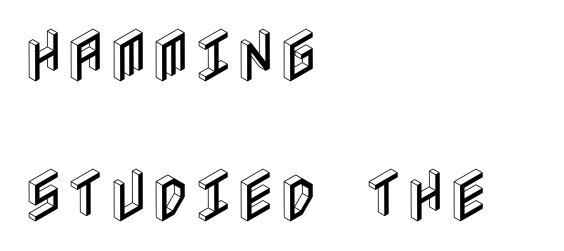
The image shows 58 px condensed type, upright; set left-aligned, loose line spacing (2.41x), normal letter spacing, not underlined; a large x-height.
